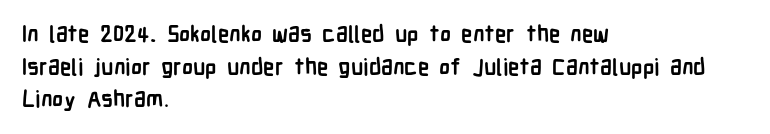
The image shows 23 px bold type, upright; set left-aligned, normal line spacing (1.42x), normal letter spacing, not underlined.
